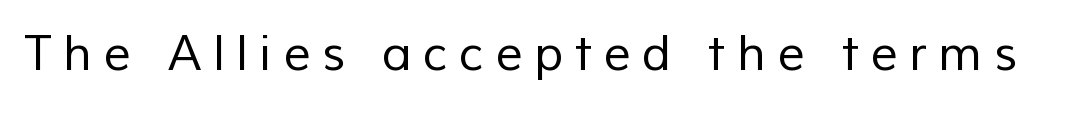
Q: Is the text bold? A: No.
Q: Is the typeface a serif or a sans-serif typeface? A: Sans-serif.
Q: Is the text underlined? A: No.
Q: Is the spacing between letters normal or unusually wide? A: Unusually wide.
Q: Width (condensed, normal, or wide)? A: Normal.
Q: Stroke contrast? A: Low.
Q: x-height? A: Medium.
Q: Monospaced? A: No.
